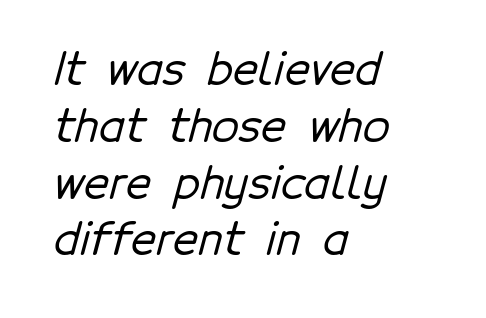
Q: Is the typeface a serif or a sans-serif typeface? A: Sans-serif.
Q: Is the text underlined? A: No.
Q: How is the paragraph aligned? A: Left-aligned.
Q: Is the spacing between letters normal or unusually wide? A: Normal.
Q: Is the spacing between lines tight, normal or loose? A: Normal.
Q: Width (condensed, normal, or wide)? A: Normal.
Q: Stroke contrast? A: Low.
Q: x-height? A: Medium.
Q: Monospaced? A: No.
